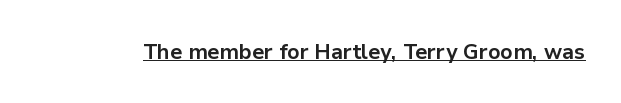
The face used here is rendered with its standard letterfit. These lines were composed using upright roman letters. Strokes here are thick enough to call this a true bold. Is there an underline? Yes — a line sits under the letters.
